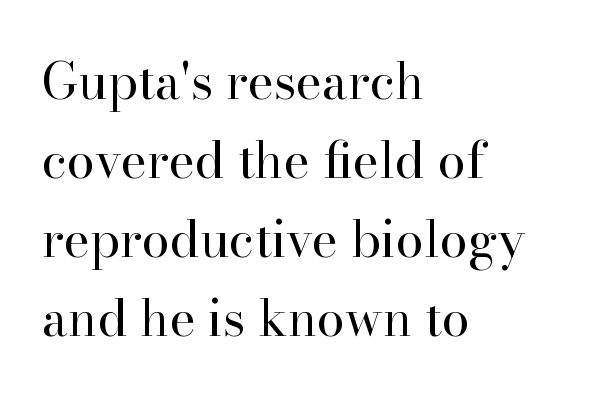
The image shows 50 px regular-weight serif type, upright; set left-aligned, normal line spacing (1.58x), normal letter spacing, not underlined; high stroke contrast and a small x-height.
